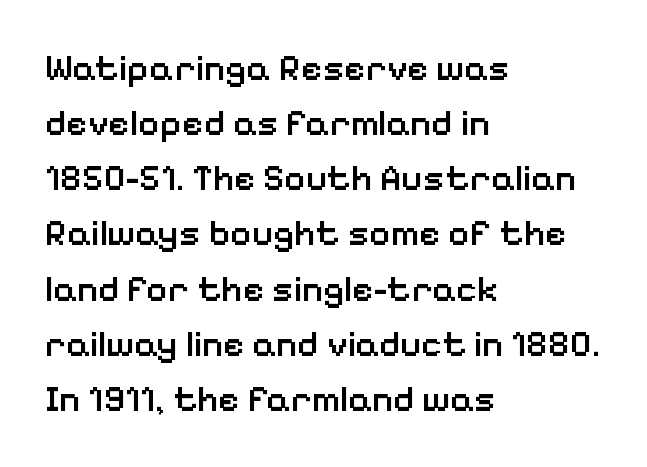
Nope, not italic — everything's standing straight. Font category for this specimen: sans-serif. Looks like regular typesetting: each glyph gets only the width it needs. The paragraph shown leans on its left margin.
